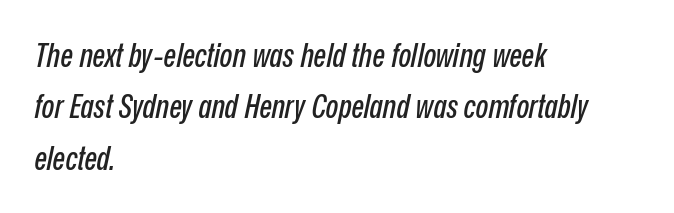
The image shows 33 px condensed type, italic (leaning right); set left-aligned, normal line spacing (1.56x), normal letter spacing, not underlined; low stroke contrast and a medium x-height.
